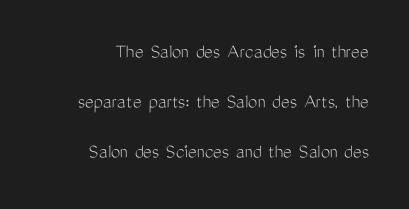
Default kerning and tracking; the words read as compact shapes. Does the lettering tilt? It doesn't — this is upright. Weight: in the light-to-regular range. Airy leading.
